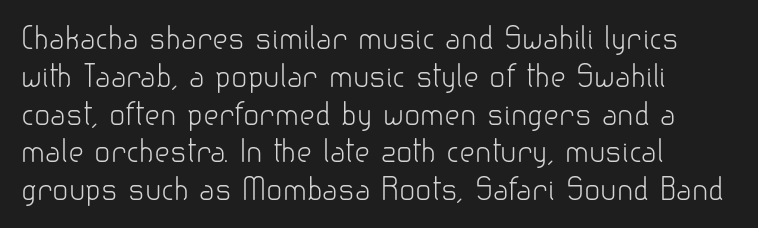
Q: Is the text bold? A: No.
Q: Is the text italic (slanted)? A: No, it is upright.
Q: Is the typeface a serif or a sans-serif typeface? A: Sans-serif.
Q: Is the text underlined? A: No.
Q: How is the paragraph aligned? A: Left-aligned.
Q: Is the spacing between letters normal or unusually wide? A: Normal.
Q: Is the spacing between lines tight, normal or loose? A: Normal.
Q: Width (condensed, normal, or wide)? A: Normal.
Q: Stroke contrast? A: Low.
Q: x-height? A: Small.
Q: Monospaced? A: No.
